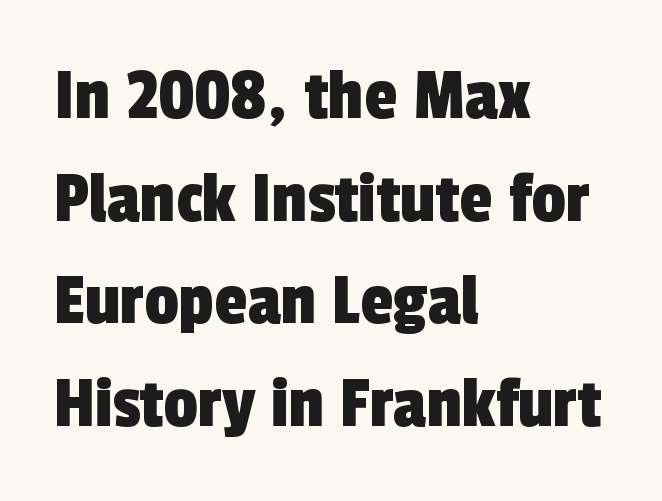
Q: Is the typeface a serif or a sans-serif typeface? A: Sans-serif.
Q: Is the text underlined? A: No.
Q: How is the paragraph aligned? A: Left-aligned.
Q: Is the spacing between letters normal or unusually wide? A: Normal.
Q: Is the spacing between lines tight, normal or loose? A: Normal.
Q: Width (condensed, normal, or wide)? A: Condensed.
Q: x-height? A: Medium.
Q: Monospaced? A: No.
